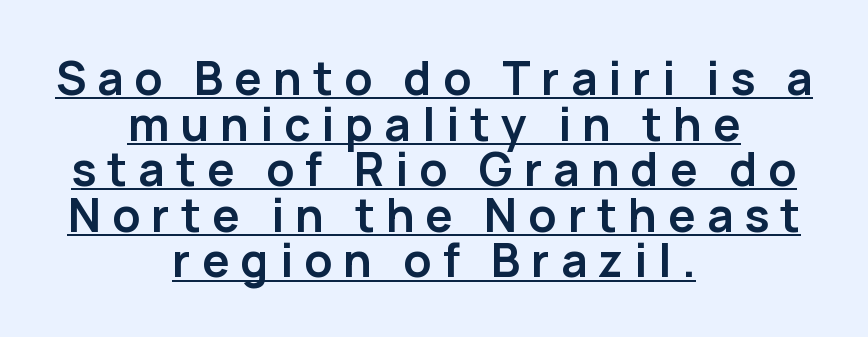
The image shows 46 px semibold sans-serif type, upright; set centered, tight line spacing (0.99x), unusually wide letter spacing (+0.24 em), underlined; low stroke contrast and a medium x-height.
